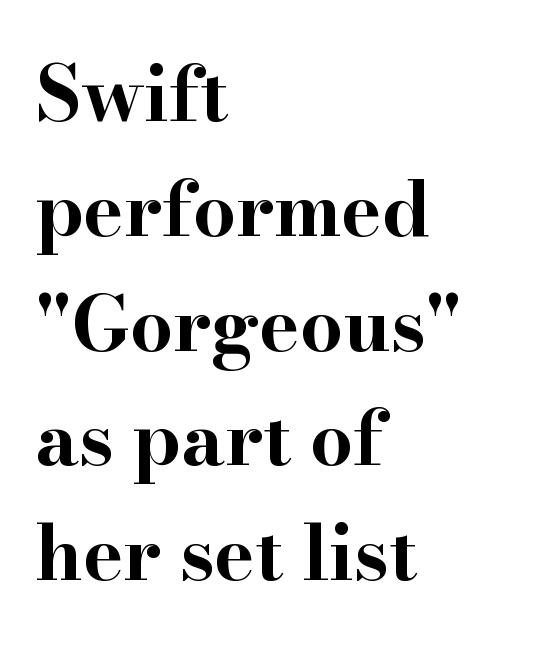
Vertical spacing — default. Characters remain perfectly vertical along every line. The letters carry serifs — small finishing strokes at the ends of their stems. The type is set solid horizontally, with unmodified tracking.
